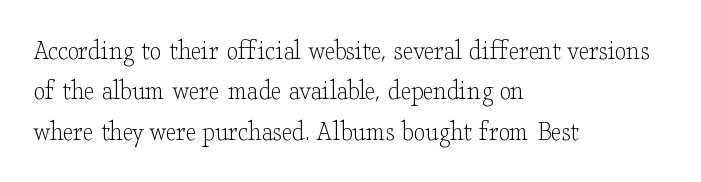
{"serif": "yes", "italic": "no", "bold": "no", "weight": "light", "width": "wide", "stroke_contrast": "low", "x_height": "small", "monospaced": "no", "underline": "no", "align": "left", "line_spacing": "normal", "line_spacing_ratio": 1.39, "letter_spacing": "normal", "letter_spacing_em": 0.0, "glyph_px": 29}
